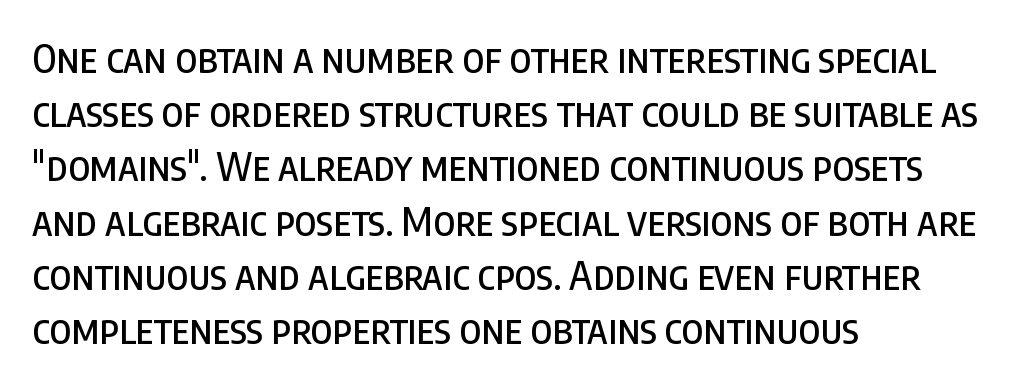
Q: Is the text italic (slanted)? A: No, it is upright.
Q: Is the typeface a serif or a sans-serif typeface? A: Sans-serif.
Q: Is the text underlined? A: No.
Q: How is the paragraph aligned? A: Left-aligned.
Q: Is the spacing between letters normal or unusually wide? A: Normal.
Q: Is the spacing between lines tight, normal or loose? A: Normal.
Q: Width (condensed, normal, or wide)? A: Condensed.
Q: Stroke contrast? A: Low.
Q: x-height? A: Large.
Q: Monospaced? A: No.
